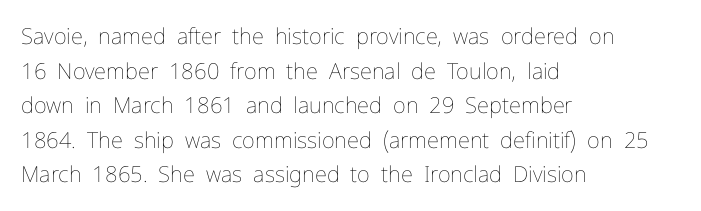
The image shows 22 px text type, upright; set left-aligned, normal line spacing (1.57x), normal letter spacing, not underlined.
